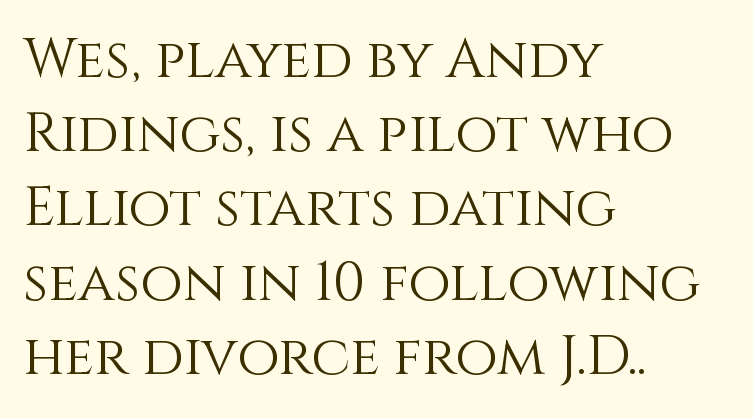
Q: Is the text bold? A: No.
Q: Is the text italic (slanted)? A: No, it is upright.
Q: Is the text underlined? A: No.
Q: How is the paragraph aligned? A: Left-aligned.
Q: Is the spacing between letters normal or unusually wide? A: Normal.
Q: Is the spacing between lines tight, normal or loose? A: Normal.
Q: Width (condensed, normal, or wide)? A: Normal.
Q: Stroke contrast? A: Medium.
Q: x-height? A: Large.
Q: Monospaced? A: No.
